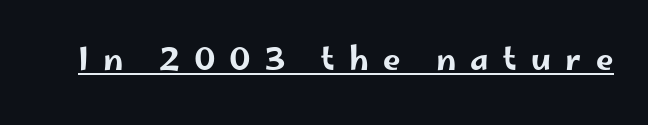
{"serif": "no", "italic": "no", "width": "wide", "stroke_contrast": "low", "x_height": "small", "monospaced": "no", "underline": "yes", "letter_spacing": "wide", "letter_spacing_em": 0.46, "glyph_px": 31}
